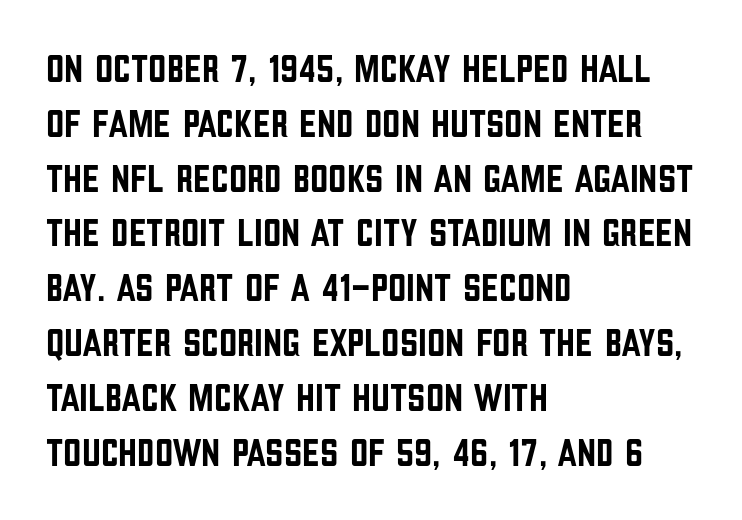
{"serif": "no", "italic": "no", "width": "condensed", "stroke_contrast": "low", "x_height": "large", "monospaced": "no", "underline": "no", "align": "left", "line_spacing": "normal", "line_spacing_ratio": 1.37, "letter_spacing": "normal", "letter_spacing_em": 0.0, "glyph_px": 40}
